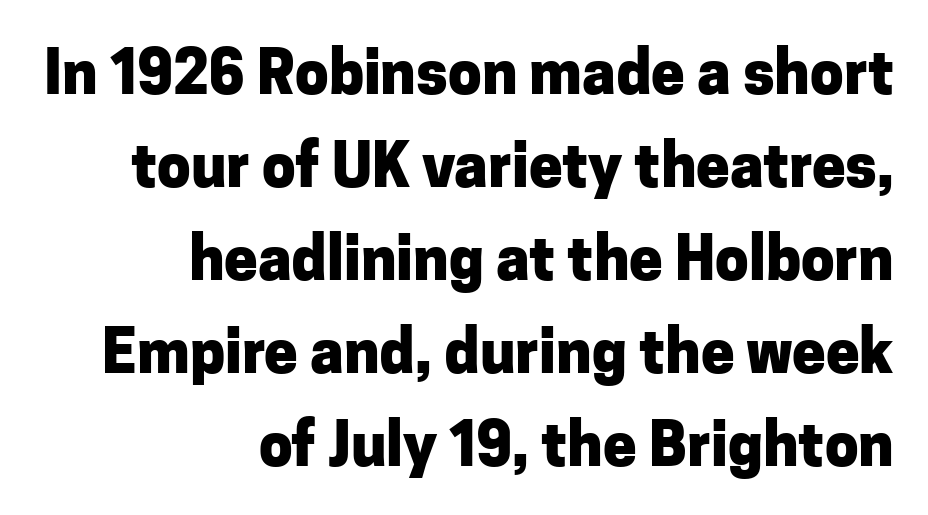
The image shows 60 px heavy sans-serif type, upright; set right-aligned, normal line spacing (1.55x), normal letter spacing, not underlined; low stroke contrast and a medium x-height.
